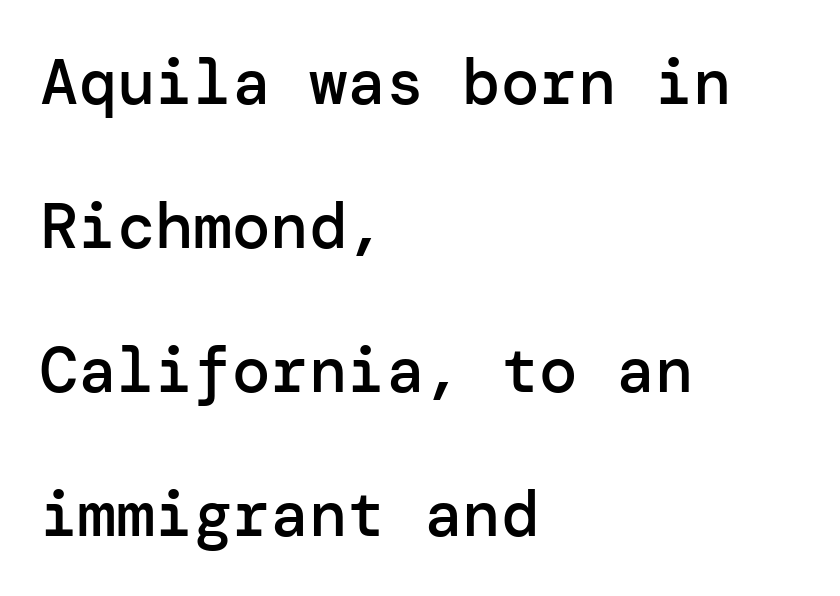
Q: Is the text bold? A: Semi-bold.
Q: Is the text italic (slanted)? A: No, it is upright.
Q: Is the typeface a serif or a sans-serif typeface? A: Sans-serif.
Q: Is the text underlined? A: No.
Q: How is the paragraph aligned? A: Left-aligned.
Q: Is the spacing between letters normal or unusually wide? A: Normal.
Q: Is the spacing between lines tight, normal or loose? A: Loose.
Q: Width (condensed, normal, or wide)? A: Normal.
Q: Stroke contrast? A: Low.
Q: x-height? A: Medium.
